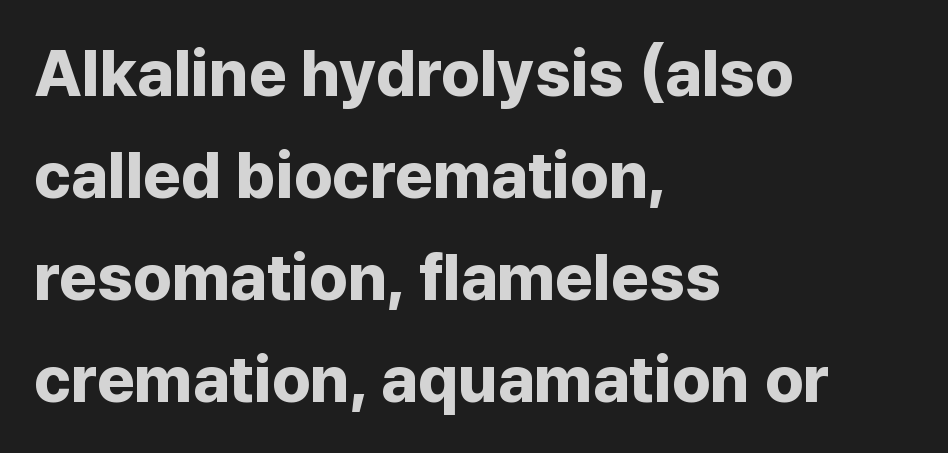
{"serif": "no", "italic": "no", "bold": "yes", "weight": "bold", "width": "normal", "stroke_contrast": "low", "x_height": "medium", "monospaced": "no", "underline": "no", "align": "left", "line_spacing": "normal", "line_spacing_ratio": 1.57, "letter_spacing": "normal", "letter_spacing_em": 0.0, "glyph_px": 65}
